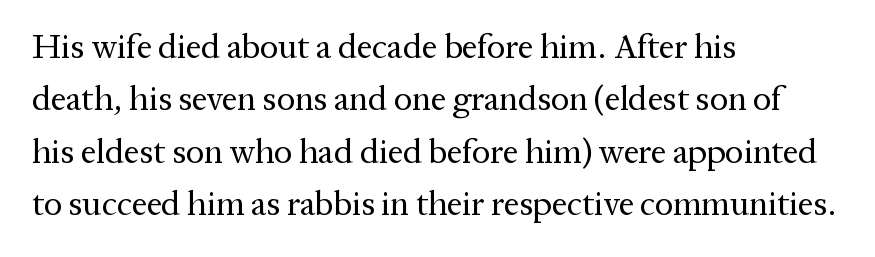
Q: Is the text bold? A: No.
Q: Is the text italic (slanted)? A: No, it is upright.
Q: Is the typeface a serif or a sans-serif typeface? A: Serif.
Q: Is the text underlined? A: No.
Q: How is the paragraph aligned? A: Left-aligned.
Q: Is the spacing between letters normal or unusually wide? A: Normal.
Q: Is the spacing between lines tight, normal or loose? A: Normal.
Q: Width (condensed, normal, or wide)? A: Normal.
Q: Stroke contrast? A: Medium.
Q: x-height? A: Medium.
Q: Monospaced? A: No.
